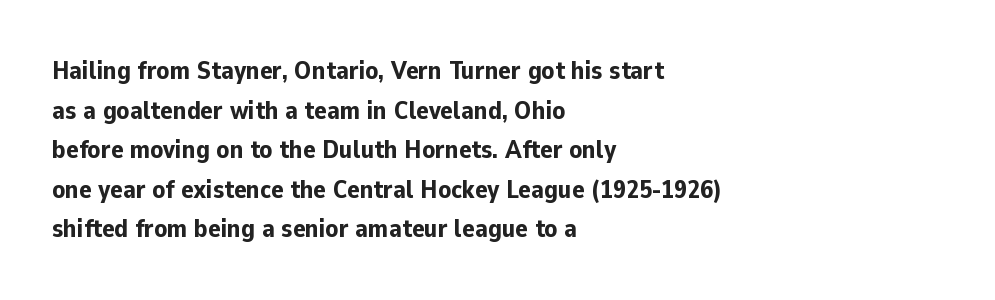
The image shows 26 px bold type, upright; set left-aligned, normal line spacing (1.52x), normal letter spacing, not underlined.
